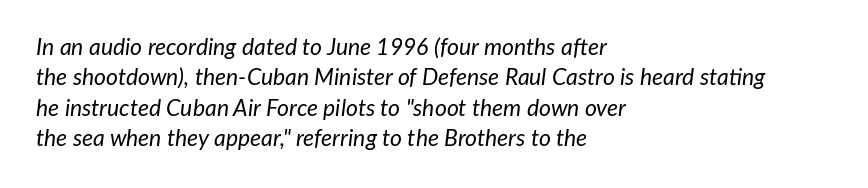
Q: Is the text bold? A: No.
Q: Is the text italic (slanted)? A: Yes, it leans right by about 7 degrees.
Q: Is the text underlined? A: No.
Q: How is the paragraph aligned? A: Left-aligned.
Q: Is the spacing between letters normal or unusually wide? A: Normal.
Q: Is the spacing between lines tight, normal or loose? A: Normal.
